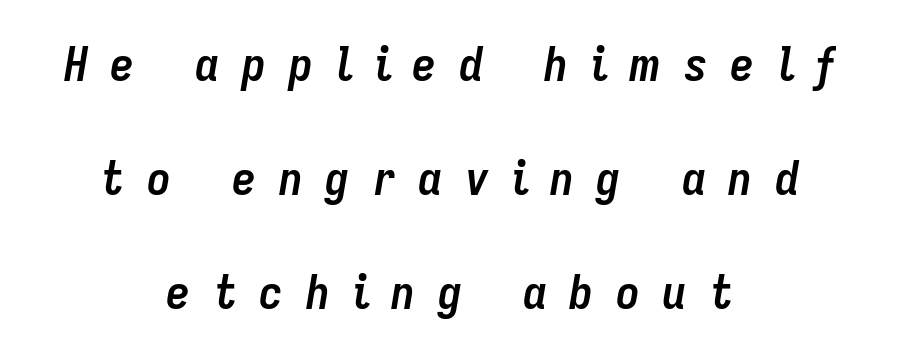
{"italic": "yes", "lean": "right", "slant_degrees": 9, "bold": "yes", "weight": "semibold", "width": "condensed", "stroke_contrast": "low", "x_height": "medium", "monospaced": "no", "underline": "no", "align": "center", "line_spacing": "loose", "line_spacing_ratio": 2.37, "letter_spacing": "wide", "letter_spacing_em": 0.47, "glyph_px": 48}
